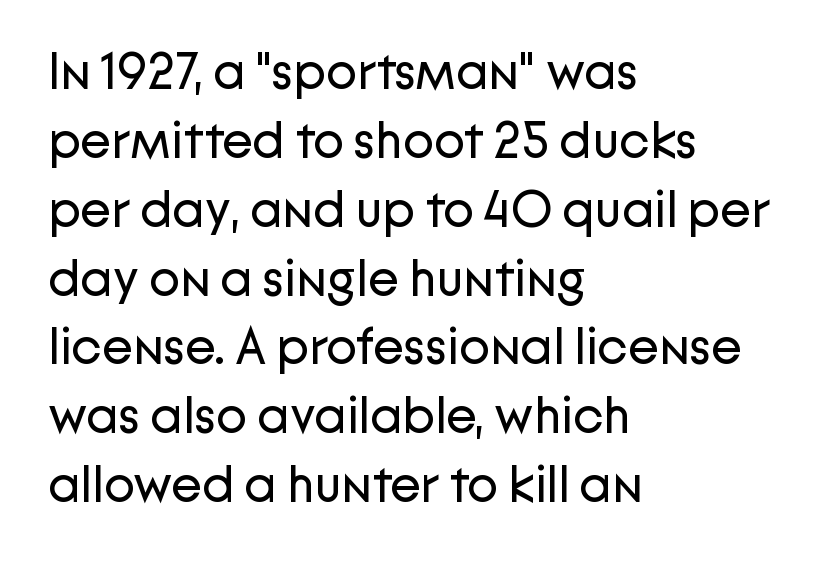
Q: Is the text bold? A: No.
Q: Is the text italic (slanted)? A: No, it is upright.
Q: Is the typeface a serif or a sans-serif typeface? A: Sans-serif.
Q: Is the text underlined? A: No.
Q: How is the paragraph aligned? A: Left-aligned.
Q: Is the spacing between letters normal or unusually wide? A: Normal.
Q: Is the spacing between lines tight, normal or loose? A: Normal.
Q: Width (condensed, normal, or wide)? A: Normal.
Q: Stroke contrast? A: Low.
Q: x-height? A: Medium.
Q: Monospaced? A: No.
